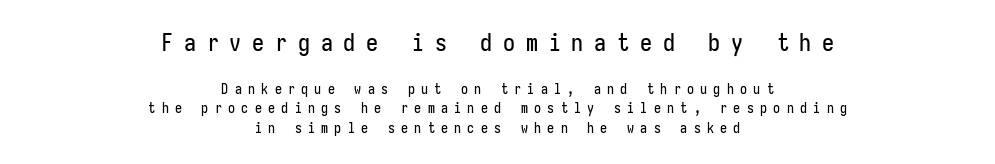
{"italic": "no", "underline": "no", "align": "center", "line_spacing": "normal", "line_spacing_ratio": 1.4, "letter_spacing": "wide", "letter_spacing_em": 0.45, "larger_block": "first", "size_ratio": 1.71, "glyph_px": 24}
